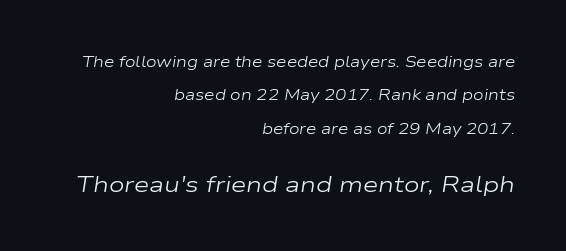
The image shows 22 px text type, italic (leaning right); set right-aligned, loose line spacing (2.23x), normal letter spacing, not underlined; the second (bottom) block is 1.47x larger.
